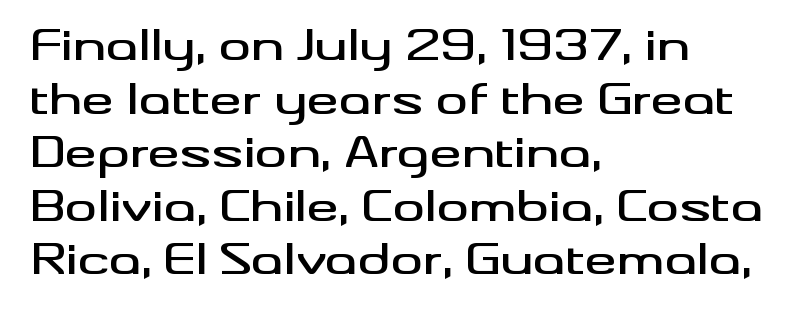
Q: Is the text italic (slanted)? A: No, it is upright.
Q: Is the typeface a serif or a sans-serif typeface? A: Sans-serif.
Q: Is the text underlined? A: No.
Q: How is the paragraph aligned? A: Left-aligned.
Q: Is the spacing between letters normal or unusually wide? A: Normal.
Q: Is the spacing between lines tight, normal or loose? A: Normal.
Q: Width (condensed, normal, or wide)? A: Wide.
Q: Stroke contrast? A: Medium.
Q: x-height? A: Small.
Q: Monospaced? A: No.
